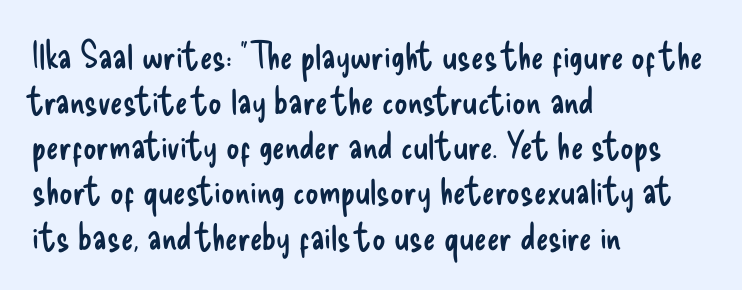
Type without underlining. Unlike a traditional serif, this face leaves its strokes unadorned. Tracking here is standard; glyphs follow each other at the usual distance. These lines stack with their left ends in a neat column. Weight: not bold — regular or lighter. Do the characters align in a grid? No, the font is proportional.
